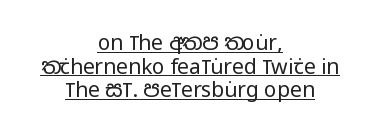
{"italic": "no", "bold": "no", "underline": "yes", "align": "center", "line_spacing": "tight", "line_spacing_ratio": 1.12, "letter_spacing": "normal", "letter_spacing_em": 0.0, "glyph_px": 21}
